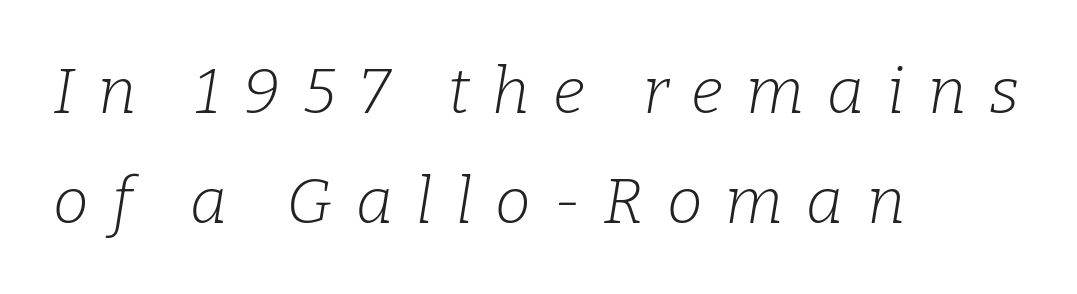
{"serif": "yes", "italic": "yes", "lean": "right", "slant_degrees": 9, "bold": "no", "weight": "light", "width": "normal", "stroke_contrast": "low", "x_height": "medium", "monospaced": "no", "underline": "no", "align": "left", "line_spacing_ratio": 1.72, "letter_spacing": "wide", "letter_spacing_em": 0.36, "glyph_px": 64}
